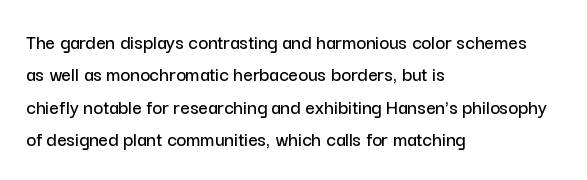
The image shows 21 px text type, upright; set left-aligned, normal line spacing (1.54x), normal letter spacing, not underlined.
